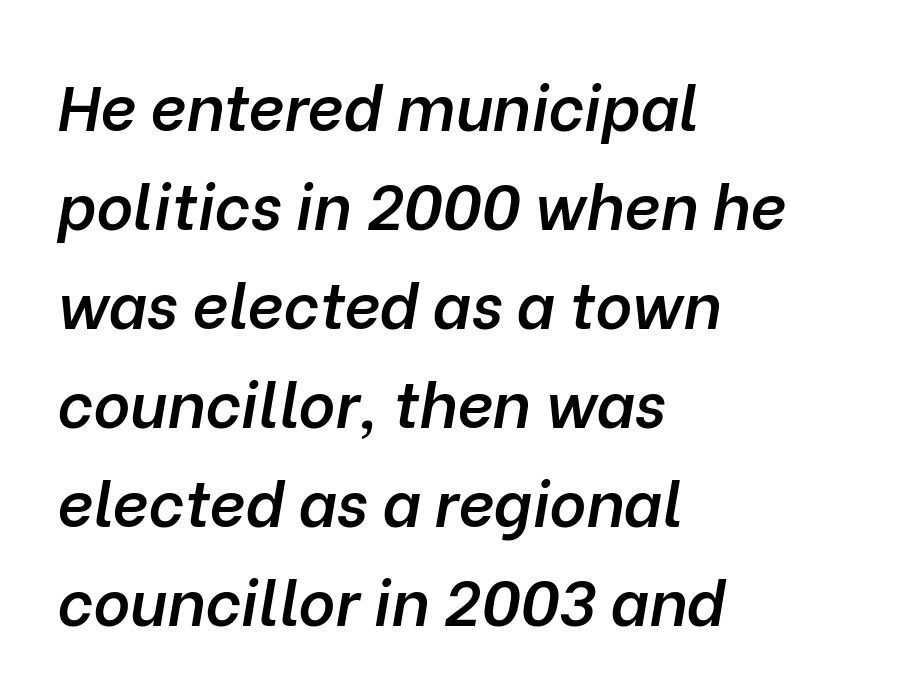
{"italic": "yes", "lean": "right", "slant_degrees": 10, "bold": "semi", "weight": "semibold", "width": "normal", "stroke_contrast": "low", "x_height": "medium", "monospaced": "no", "underline": "no", "align": "left", "line_spacing": "normal", "line_spacing_ratio": 1.57, "letter_spacing": "normal", "letter_spacing_em": 0.0, "glyph_px": 63}
